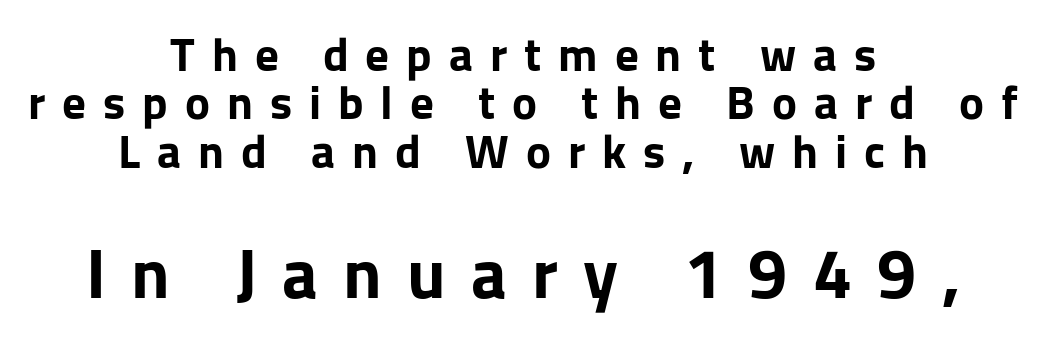
This rendering employs a face without finishing strokes, i.e., a sans-serif. Do the characters align in a grid? No, the font is proportional. I'd describe the lettering as bold — thick and assertive. The later block is typeset at a bigger size than the earlier block. Vertically, the passage feels compressed, each row crowding the next. Underline: absent.
